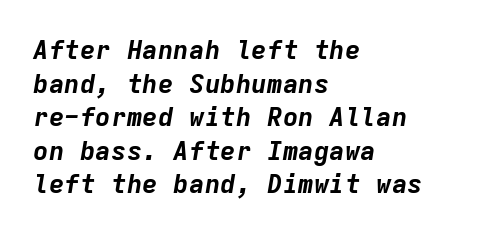
{"italic": "yes", "lean": "right", "slant_degrees": 9, "bold": "yes", "underline": "no", "align": "left", "line_spacing": "normal", "line_spacing_ratio": 1.29, "letter_spacing": "normal", "letter_spacing_em": 0.0, "glyph_px": 26}
